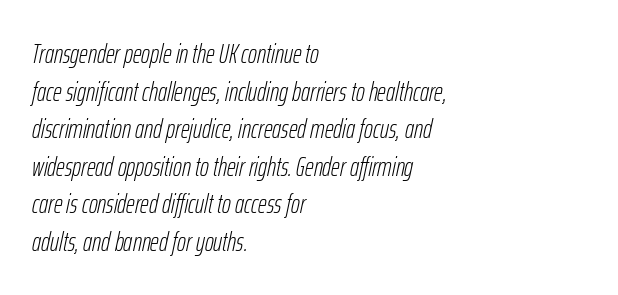
{"italic": "yes", "lean": "right", "slant_degrees": 12, "bold": "no", "underline": "no", "align": "left", "line_spacing": "normal", "line_spacing_ratio": 1.39, "letter_spacing": "normal", "letter_spacing_em": 0.0, "glyph_px": 27}
